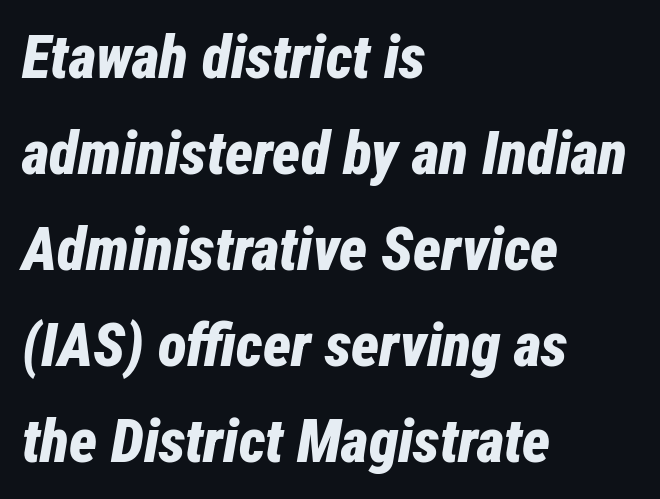
{"italic": "yes", "lean": "right", "slant_degrees": 12, "bold": "yes", "weight": "bold", "width": "condensed", "stroke_contrast": "low", "x_height": "medium", "monospaced": "no", "underline": "no", "align": "left", "line_spacing": "normal", "line_spacing_ratio": 1.6, "letter_spacing": "normal", "letter_spacing_em": 0.0, "glyph_px": 60}
